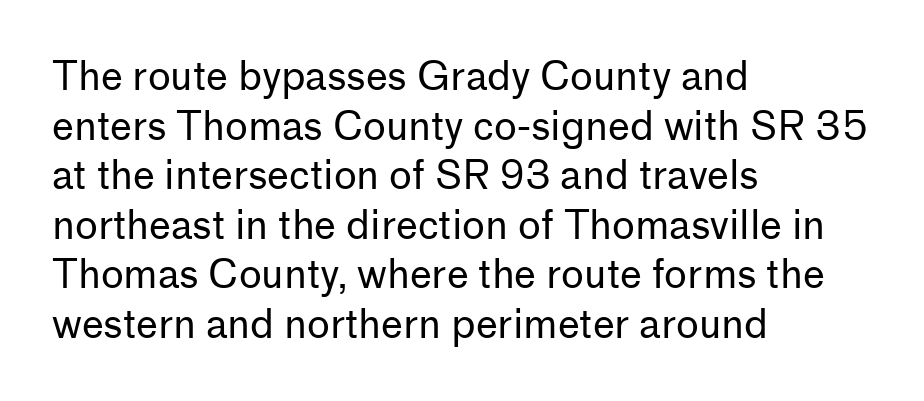
{"serif": "no", "italic": "no", "bold": "no", "weight": "regular", "width": "normal", "stroke_contrast": "low", "x_height": "medium", "monospaced": "no", "underline": "no", "align": "left", "line_spacing": "normal", "line_spacing_ratio": 1.27, "letter_spacing": "normal", "letter_spacing_em": 0.0, "glyph_px": 39}
